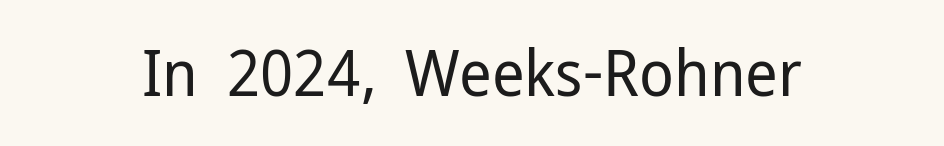
The image shows 64 px regular-weight sans-serif type, upright; set centered, normal letter spacing, not underlined; low stroke contrast and a medium x-height.
